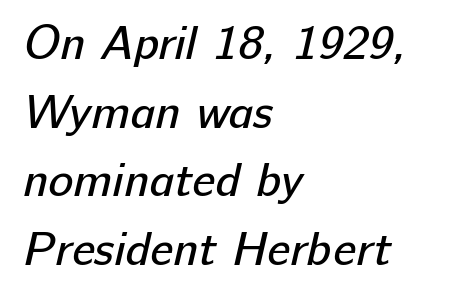
{"serif": "no", "bold": "no", "weight": "regular", "width": "normal", "stroke_contrast": "low", "x_height": "medium", "monospaced": "no", "underline": "no", "align": "left", "line_spacing": "normal", "line_spacing_ratio": 1.46, "letter_spacing": "normal", "letter_spacing_em": 0.0, "glyph_px": 47}
